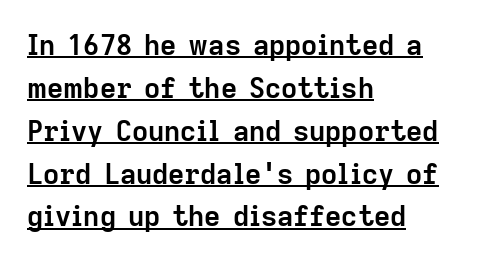
{"serif": "no", "italic": "no", "bold": "yes", "weight": "semibold", "width": "normal", "stroke_contrast": "low", "x_height": "medium", "monospaced": "no", "underline": "yes", "align": "left", "line_spacing": "normal", "line_spacing_ratio": 1.53, "letter_spacing": "normal", "letter_spacing_em": 0.0, "glyph_px": 28}
